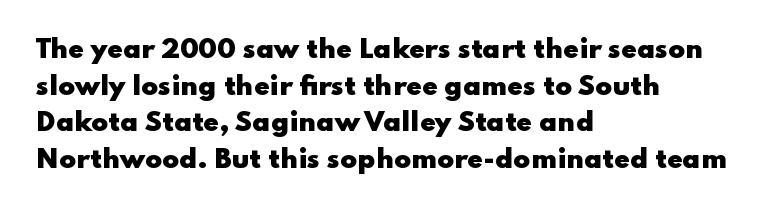
Compared with an ordinary text face, these strokes are far heavier — a full bold. Tall strokes in this sample are plumb rather than angled. Reading down the block, your eye returns to a fixed left position each line. The space directly below the letters is spotless. Leading matches the norm, producing a regular column. The type is set solid horizontally, with unmodified tracking.
